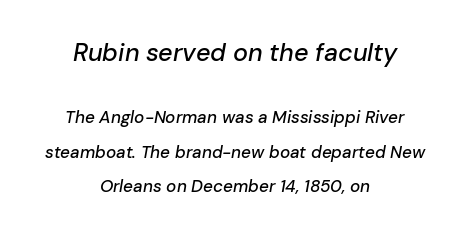
{"italic": "yes", "lean": "right", "slant_degrees": 10, "underline": "no", "align": "center", "line_spacing": "loose", "line_spacing_ratio": 2.02, "letter_spacing": "normal", "letter_spacing_em": 0.0, "larger_block": "first", "size_ratio": 1.47, "glyph_px": 25}
